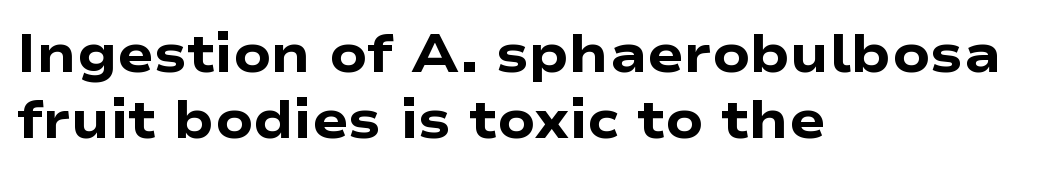
{"serif": "no", "italic": "no", "bold": "yes", "weight": "heavy", "width": "wide", "stroke_contrast": "low", "x_height": "medium", "monospaced": "no", "underline": "no", "align": "left", "line_spacing_ratio": 1.23, "letter_spacing": "normal", "letter_spacing_em": 0.0, "glyph_px": 54}
